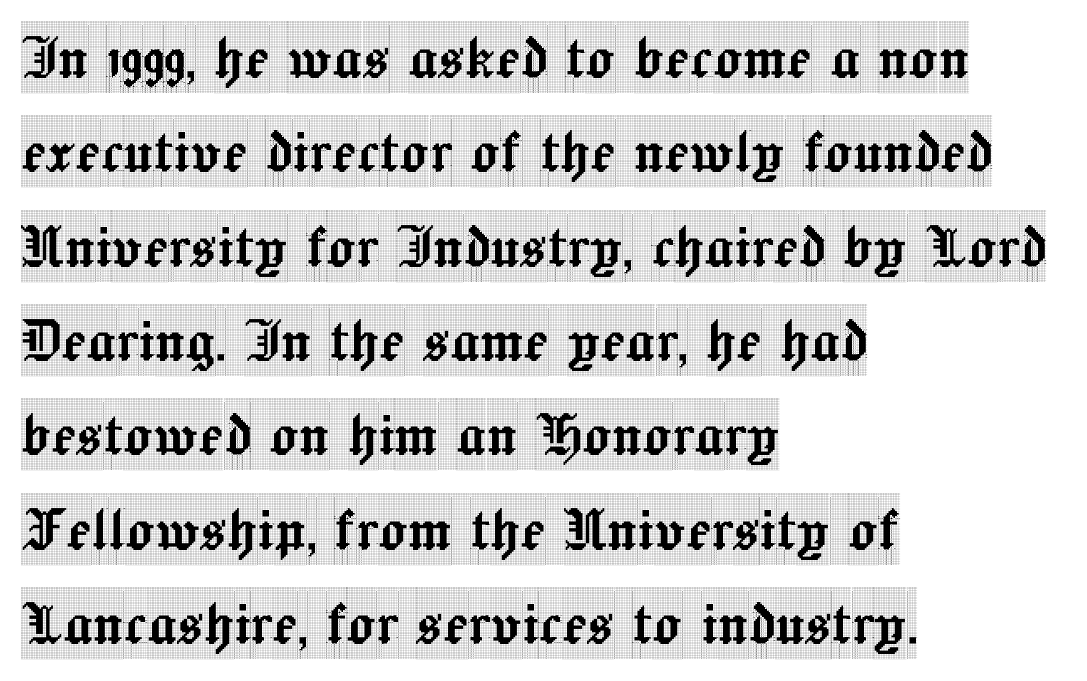
Q: Is the text italic (slanted)? A: No, it is upright.
Q: Is the typeface a serif or a sans-serif typeface? A: Serif.
Q: Is the text underlined? A: No.
Q: How is the paragraph aligned? A: Left-aligned.
Q: Is the spacing between letters normal or unusually wide? A: Normal.
Q: Is the spacing between lines tight, normal or loose? A: Normal.
Q: Width (condensed, normal, or wide)? A: Condensed.
Q: x-height? A: Large.
Q: Monospaced? A: No.
